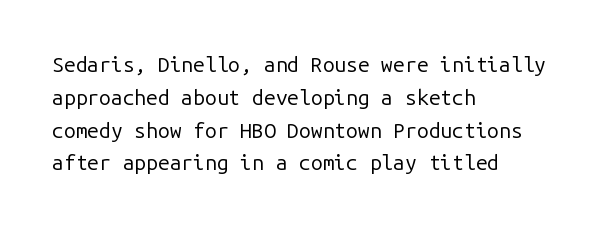
The image shows 21 px text type, upright; set left-aligned, normal line spacing (1.56x), normal letter spacing, not underlined.
